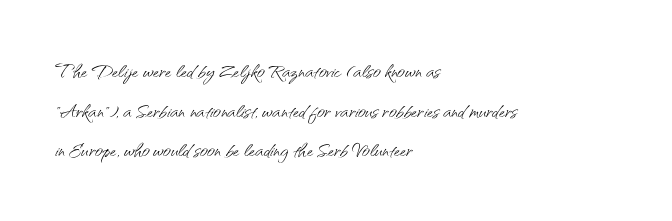
{"bold": "no", "underline": "no", "align": "left", "line_spacing": "normal", "line_spacing_ratio": 1.47, "letter_spacing": "normal", "letter_spacing_em": 0.0, "glyph_px": 27}
